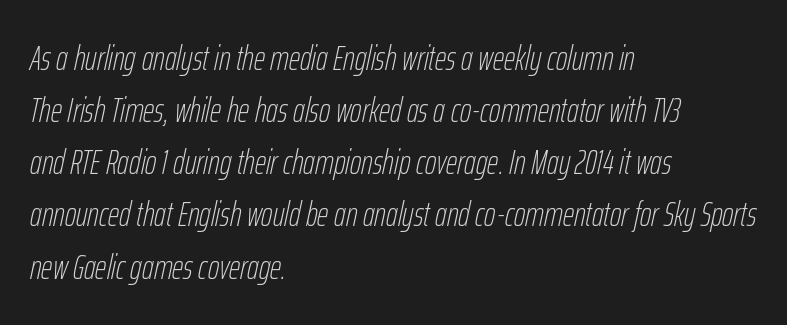
The image shows 35 px thin, condensed type, italic (leaning right); set left-aligned, normal line spacing (1.49x), normal letter spacing, not underlined; low stroke contrast and a medium x-height.
